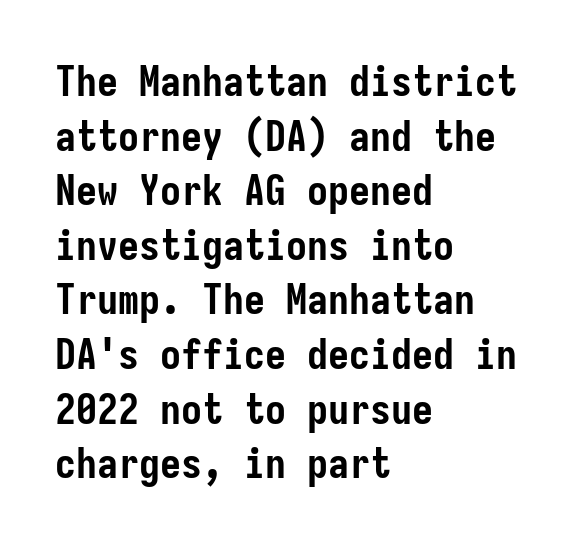
{"serif": "no", "italic": "no", "bold": "yes", "weight": "semibold", "width": "condensed", "stroke_contrast": "low", "x_height": "medium", "underline": "no", "align": "left", "line_spacing": "normal", "line_spacing_ratio": 1.3, "letter_spacing": "normal", "letter_spacing_em": 0.0, "glyph_px": 42}
